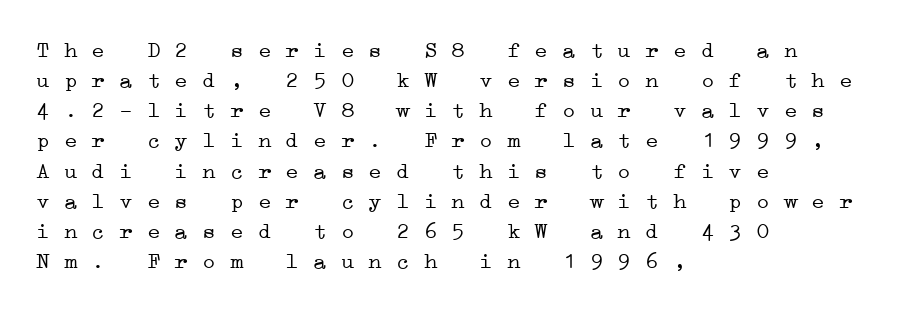
{"bold": "no", "underline": "no", "align": "left", "line_spacing": "normal", "line_spacing_ratio": 1.31, "letter_spacing": "normal", "letter_spacing_em": 0.0, "glyph_px": 23}
